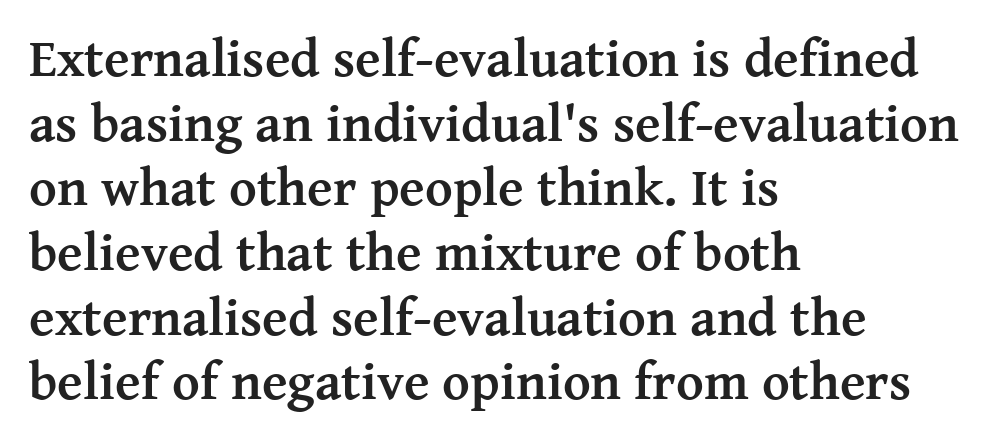
The image shows 53 px semibold serif type, upright; set left-aligned, line spacing 1.22x, normal letter spacing, not underlined; medium stroke contrast and a medium x-height.
